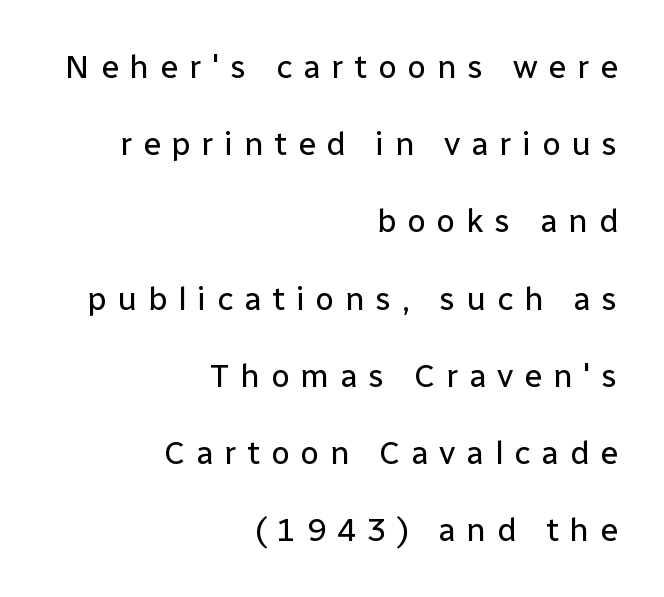
The image shows 33 px regular-weight sans-serif type, upright; set right-aligned, loose line spacing (2.34x), unusually wide letter spacing (+0.32 em), not underlined; low stroke contrast and a medium x-height.
